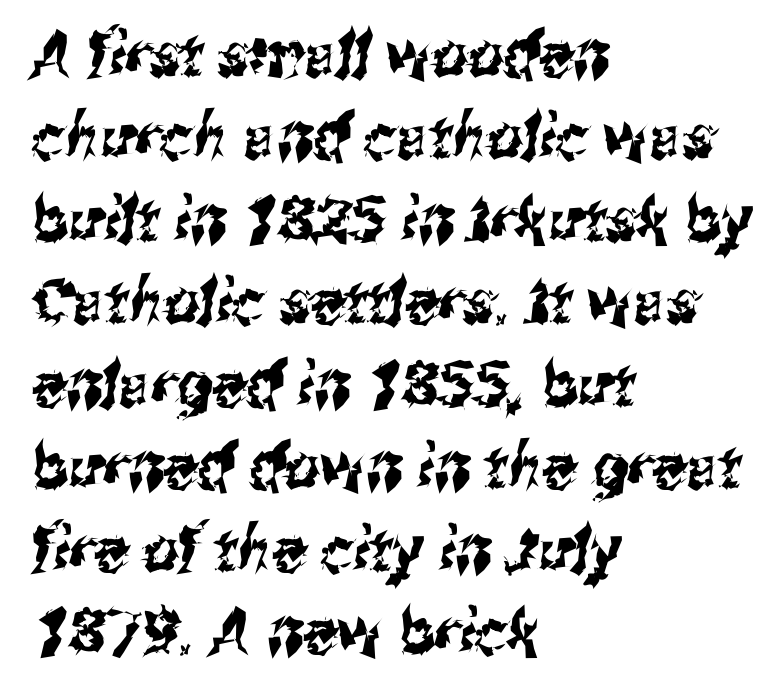
Q: Is the typeface a serif or a sans-serif typeface? A: Sans-serif.
Q: Is the text underlined? A: No.
Q: How is the paragraph aligned? A: Left-aligned.
Q: Is the spacing between letters normal or unusually wide? A: Normal.
Q: Is the spacing between lines tight, normal or loose? A: Normal.
Q: Width (condensed, normal, or wide)? A: Condensed.
Q: Stroke contrast? A: Medium.
Q: x-height? A: Medium.
Q: Monospaced? A: No.
